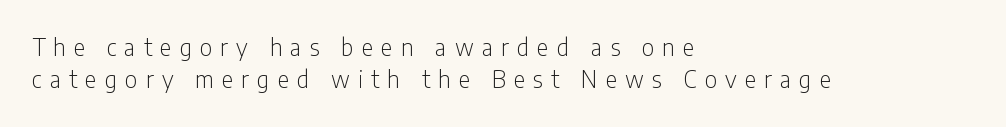
{"italic": "no", "bold": "no", "underline": "no", "align": "left", "line_spacing": "normal", "line_spacing_ratio": 1.4, "letter_spacing": "wide", "letter_spacing_em": 0.35, "glyph_px": 23}
